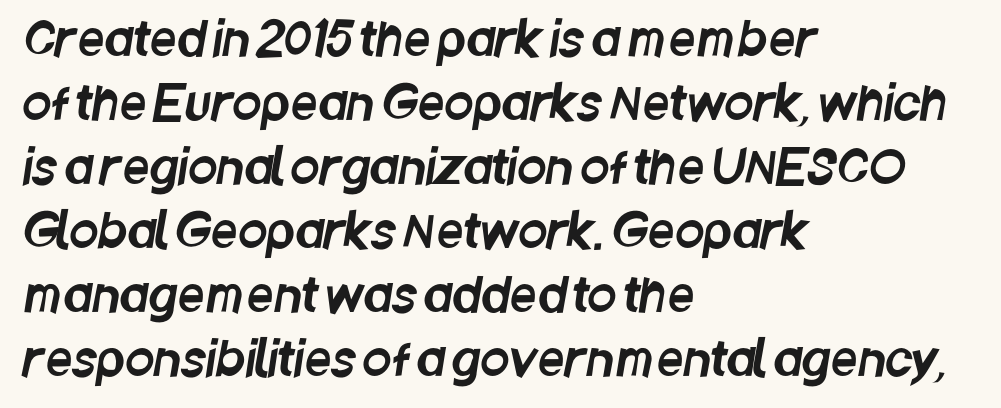
Anything drawn beneath the words? Only blank space. Characters follow at the spacing the type designer built in. Students, observe: this is what conventionally led text looks like. Is the block centered? No — it sits flush against the left margin. Is this a sans? Yes — the strokes have no serifs.
